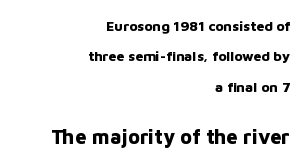
Only glyphs here, with clear space below each row. Reading top to bottom, the characters get bigger at the block break. Summary of weight: heavy, a full bold. Do the letters lean? They stand straight.
